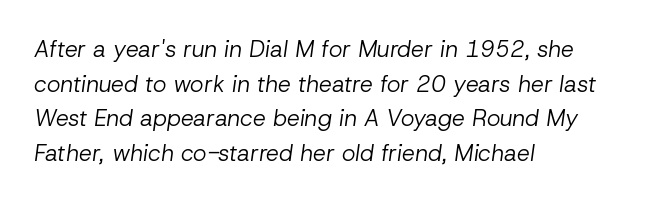
The image shows 23 px text type, italic (leaning right); set left-aligned, normal line spacing (1.51x), normal letter spacing, not underlined.
